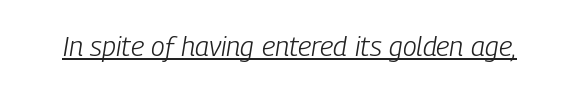
This sample uses plain, unmodified letter spacing. Letters have the restrained weight of plain body copy at most. The font's italic variant was chosen for this text. Proportional: the letters do not fall into vertical columns. Underline: present.
